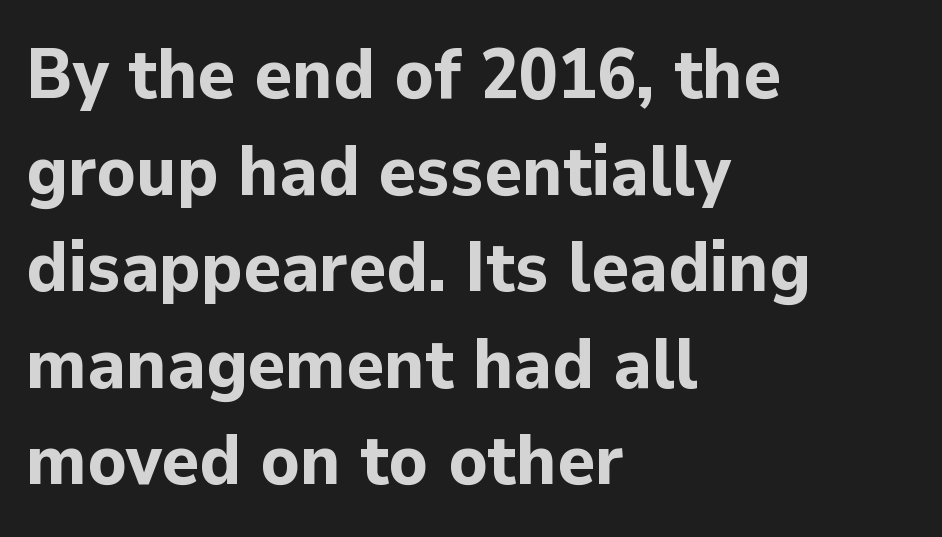
Q: Is the text bold? A: Yes.
Q: Is the text italic (slanted)? A: No, it is upright.
Q: Is the typeface a serif or a sans-serif typeface? A: Sans-serif.
Q: Is the text underlined? A: No.
Q: How is the paragraph aligned? A: Left-aligned.
Q: Is the spacing between letters normal or unusually wide? A: Normal.
Q: Is the spacing between lines tight, normal or loose? A: Normal.
Q: Width (condensed, normal, or wide)? A: Normal.
Q: Stroke contrast? A: Low.
Q: x-height? A: Medium.
Q: Monospaced? A: No.
